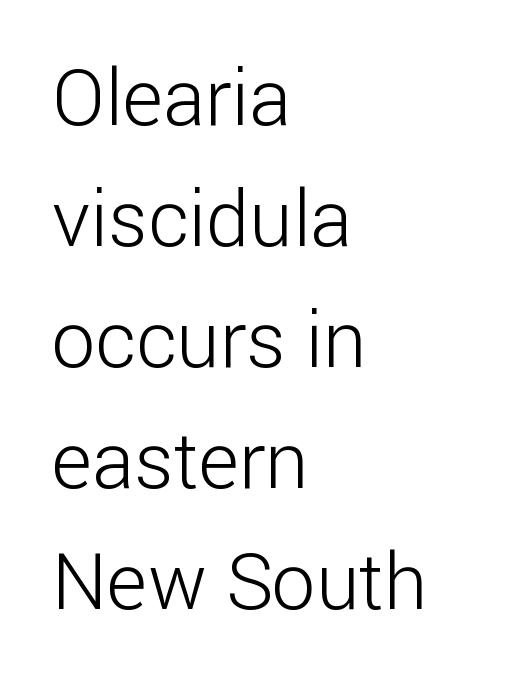
Q: Is the text bold? A: No.
Q: Is the text italic (slanted)? A: No, it is upright.
Q: Is the typeface a serif or a sans-serif typeface? A: Sans-serif.
Q: Is the text underlined? A: No.
Q: How is the paragraph aligned? A: Left-aligned.
Q: Is the spacing between letters normal or unusually wide? A: Normal.
Q: Is the spacing between lines tight, normal or loose? A: Normal.
Q: Width (condensed, normal, or wide)? A: Normal.
Q: Stroke contrast? A: Low.
Q: x-height? A: Medium.
Q: Monospaced? A: No.
